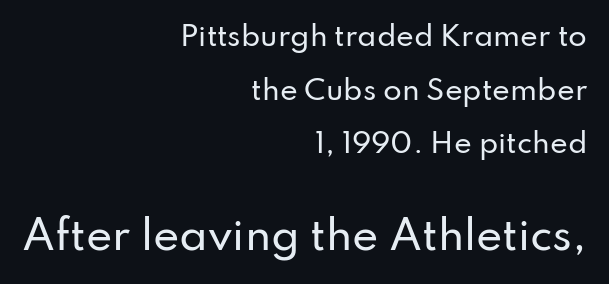
Q: Is the text italic (slanted)? A: No, it is upright.
Q: Is the typeface a serif or a sans-serif typeface? A: Sans-serif.
Q: Is the text underlined? A: No.
Q: How is the paragraph aligned? A: Right-aligned.
Q: Is the spacing between letters normal or unusually wide? A: Normal.
Q: Is the spacing between lines tight, normal or loose? A: Loose.
Q: Which block of text is set in a larger size, the first (top) or the second (bottom)? A: The second (bottom) one.
Q: Width (condensed, normal, or wide)? A: Normal.
Q: Stroke contrast? A: Low.
Q: x-height? A: Small.
Q: Monospaced? A: No.
